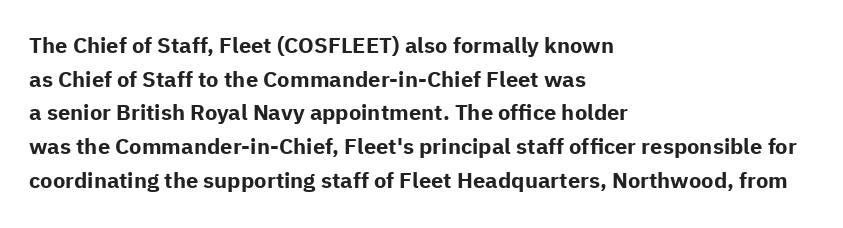
The image shows 22 px bold type, upright; set left-aligned, normal line spacing (1.53x), normal letter spacing, not underlined.
